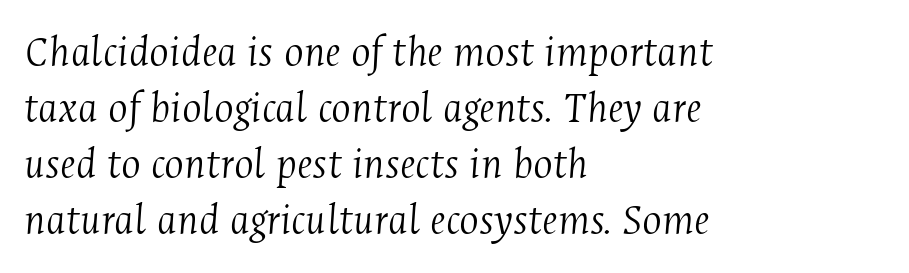
The gaps between neighbouring characters are ordinary and unremarkable. To sum up the face: it has serifs. A light-to-regular cut is what we see here. Here the designer chose a conventional face with non-uniform glyph widths. The face used here has a pronounced slope to its letters.
